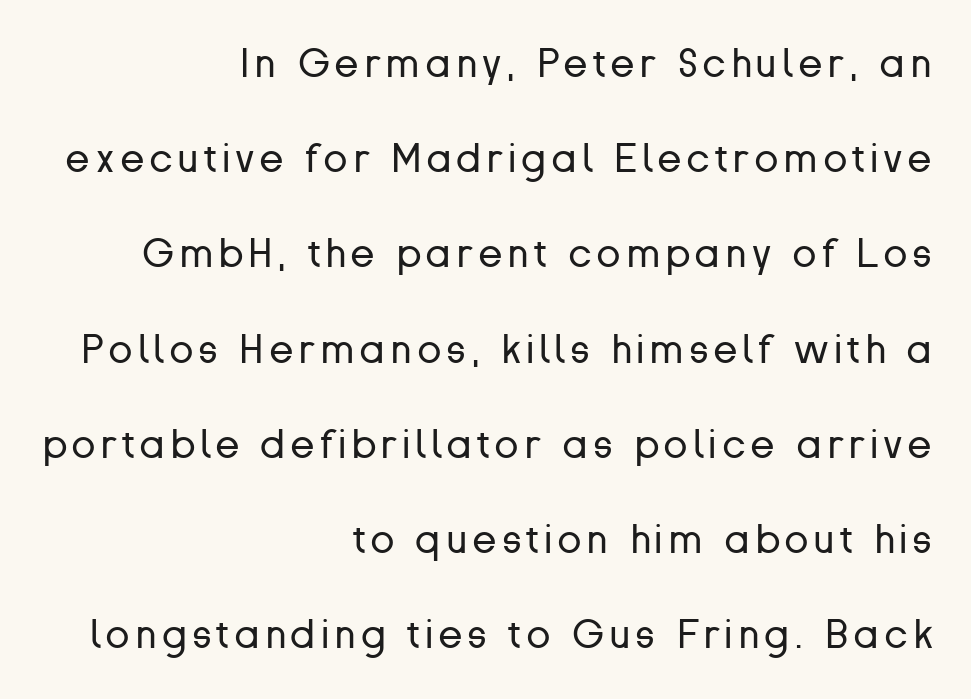
{"serif": "no", "italic": "no", "bold": "no", "weight": "regular", "width": "normal", "stroke_contrast": "low", "x_height": "medium", "monospaced": "no", "underline": "no", "align": "right", "line_spacing": "loose", "line_spacing_ratio": 2.38, "glyph_px": 40}
